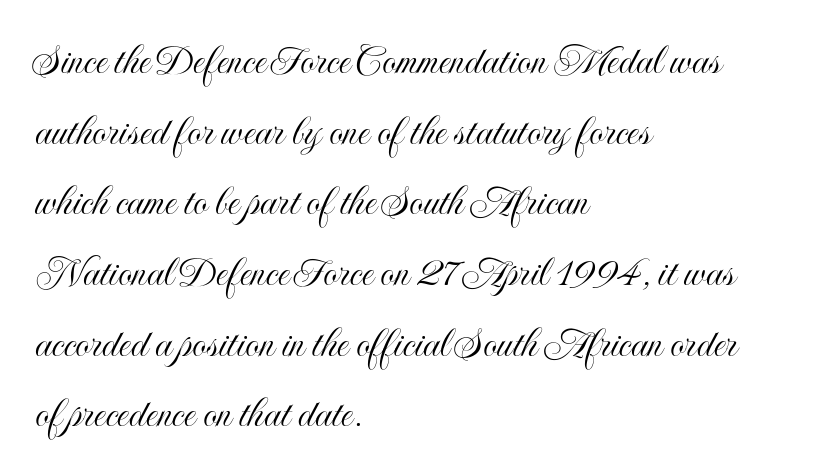
Descenders are the only things crossing below the line. Tracking here is standard; glyphs follow each other at the usual distance. The rag falls on the right side of this text block. The space between consecutive lines is moderate.
